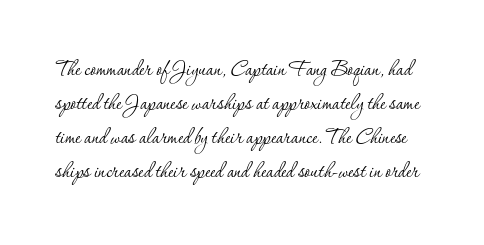
The baseline area is clear. Each new line begins a customary step beneath the previous one. Weight: not bold — regular or lighter.
